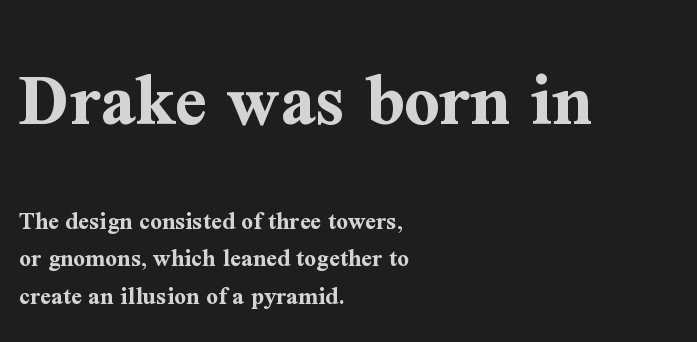
Q: Is the text bold? A: Yes.
Q: Is the text italic (slanted)? A: No, it is upright.
Q: Is the typeface a serif or a sans-serif typeface? A: Serif.
Q: Is the text underlined? A: No.
Q: How is the paragraph aligned? A: Left-aligned.
Q: Is the spacing between letters normal or unusually wide? A: Normal.
Q: Is the spacing between lines tight, normal or loose? A: Normal.
Q: Which block of text is set in a larger size, the first (top) or the second (bottom)? A: The first (top) one.
Q: Width (condensed, normal, or wide)? A: Normal.
Q: Stroke contrast? A: Medium.
Q: x-height? A: Medium.
Q: Monospaced? A: No.
